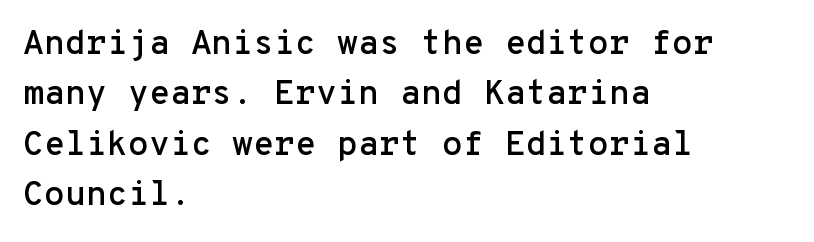
Q: Is the text italic (slanted)? A: No, it is upright.
Q: Is the typeface a serif or a sans-serif typeface? A: Sans-serif.
Q: Is the text underlined? A: No.
Q: How is the paragraph aligned? A: Left-aligned.
Q: Is the spacing between letters normal or unusually wide? A: Normal.
Q: Is the spacing between lines tight, normal or loose? A: Normal.
Q: Width (condensed, normal, or wide)? A: Normal.
Q: Stroke contrast? A: Low.
Q: x-height? A: Medium.
Q: Monospaced? A: Yes.
